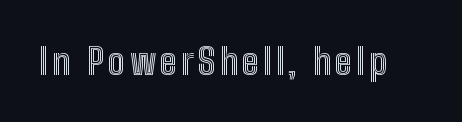
The passage shown is not underscored anywhere. Ordinary non-slanted type is in use. Each letter keeps its own natural width here, so spacing adapts to shape.
